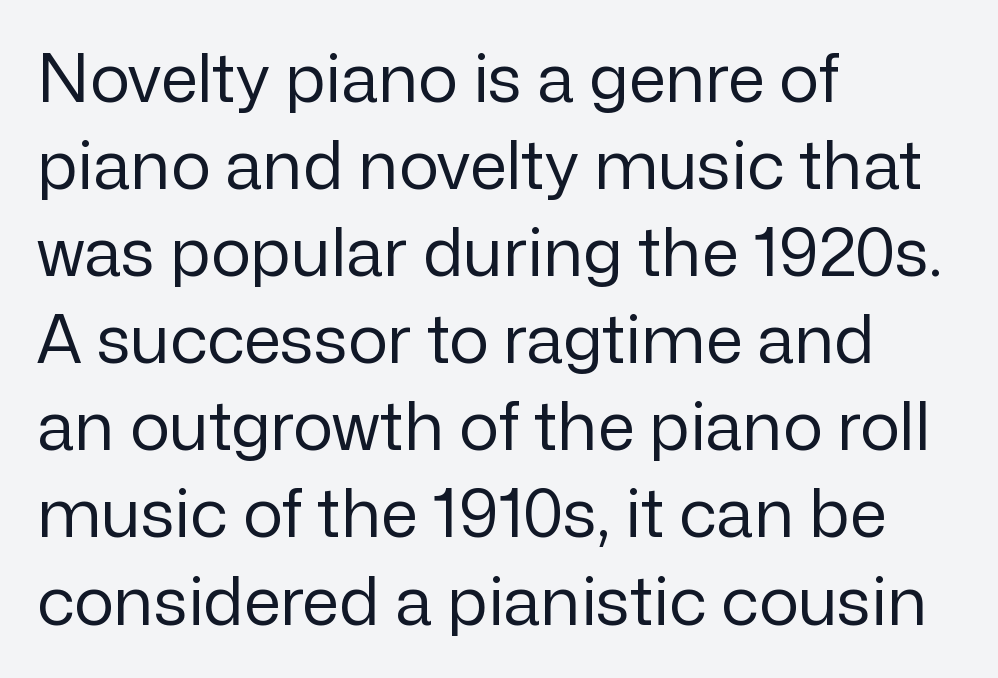
{"serif": "no", "italic": "no", "bold": "no", "weight": "regular", "width": "normal", "stroke_contrast": "low", "x_height": "medium", "monospaced": "no", "underline": "no", "align": "left", "line_spacing": "normal", "line_spacing_ratio": 1.3, "letter_spacing": "normal", "letter_spacing_em": 0.0, "glyph_px": 67}
